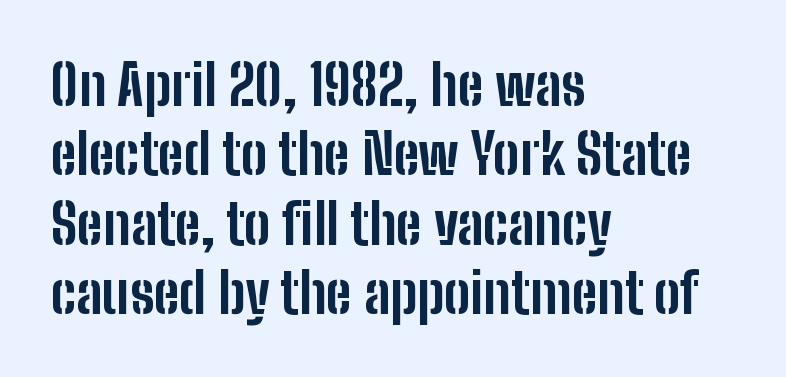
{"serif": "no", "italic": "no", "bold": "yes", "weight": "bold", "width": "condensed", "stroke_contrast": "low", "x_height": "medium", "monospaced": "no", "underline": "no", "align": "left", "line_spacing": "normal", "line_spacing_ratio": 1.26, "letter_spacing": "normal", "letter_spacing_em": 0.0, "glyph_px": 55}
